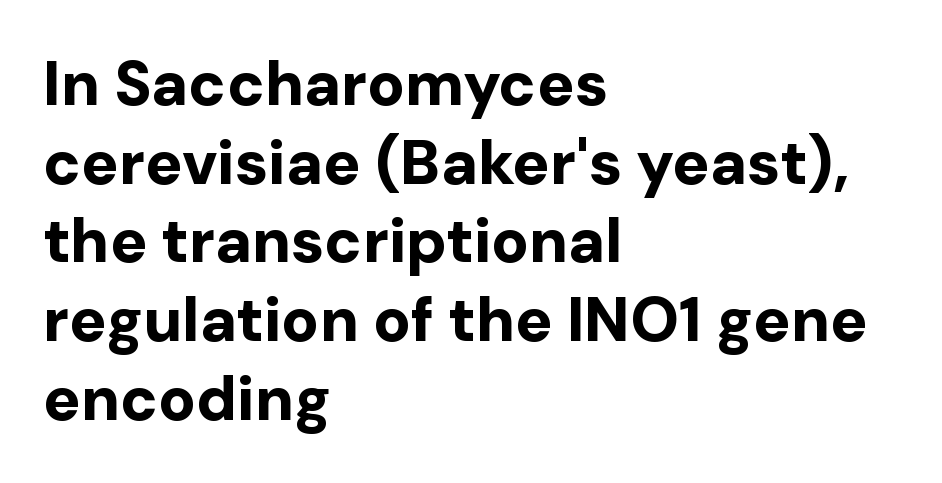
The area under the type is left untouched. Tall strokes in this sample are plumb rather than angled. Strong, thick strokes mark this as bold type. Note the varied advance widths — an 'i' is clearly narrower than an 'm'.
